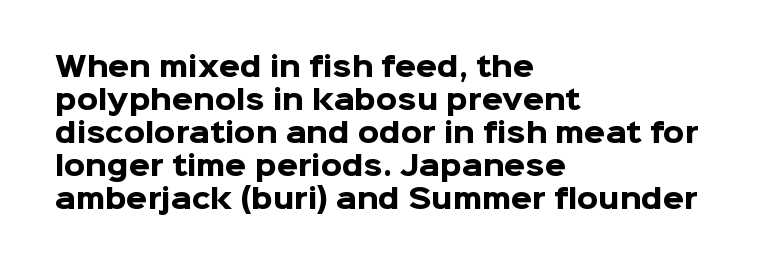
{"italic": "no", "bold": "yes", "underline": "no", "align": "left", "line_spacing_ratio": 1.22, "letter_spacing": "normal", "letter_spacing_em": 0.0, "glyph_px": 27}
